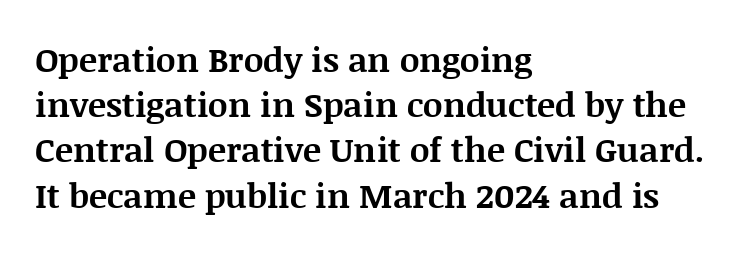
{"serif": "yes", "italic": "no", "bold": "yes", "weight": "bold", "width": "normal", "stroke_contrast": "medium", "x_height": "large", "monospaced": "no", "underline": "no", "align": "left", "line_spacing": "normal", "line_spacing_ratio": 1.33, "letter_spacing": "normal", "letter_spacing_em": 0.0, "glyph_px": 34}
